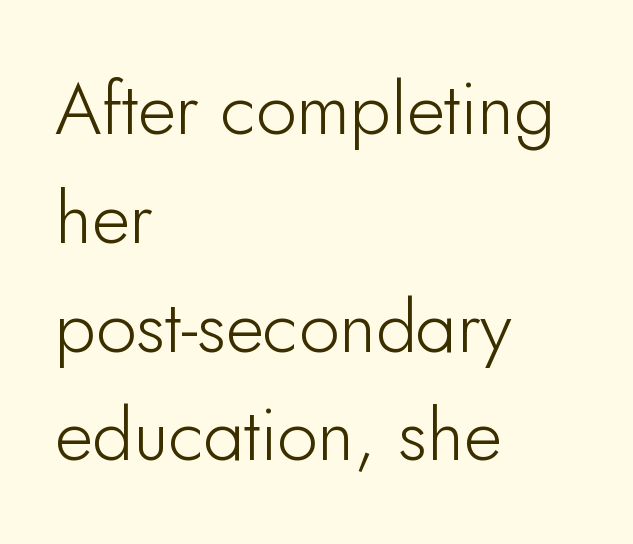
The image shows 73 px sans-serif type, upright; set left-aligned, normal line spacing (1.49x), normal letter spacing, not underlined; low stroke contrast and a small x-height.
